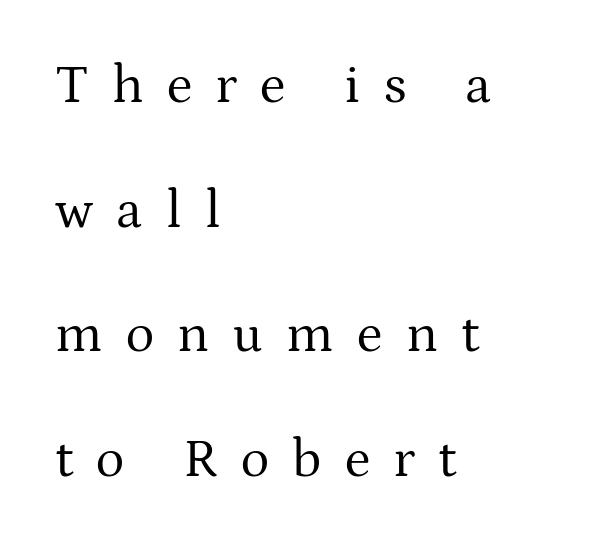
The image shows 54 px regular-weight serif type, upright; set left-aligned, loose line spacing (2.31x), unusually wide letter spacing (+0.43 em), not underlined; medium stroke contrast and a medium x-height.
